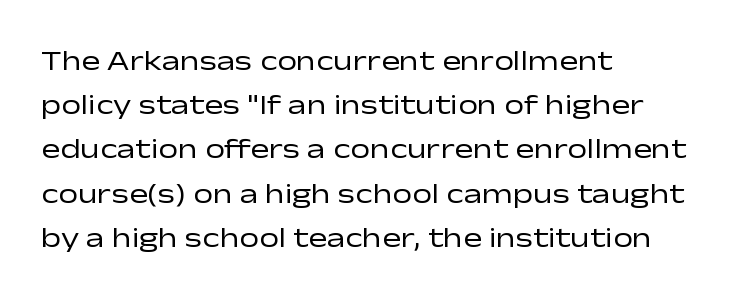
The image shows 28 px regular-weight, wide sans-serif type, upright; set left-aligned, normal line spacing (1.58x), normal letter spacing, not underlined; low stroke contrast and a medium x-height.
